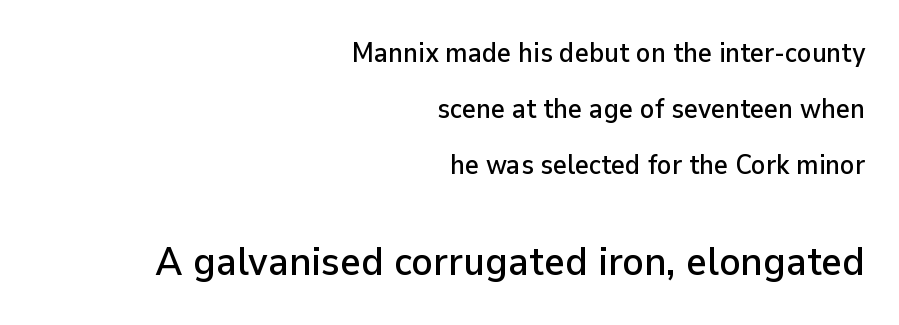
{"serif": "no", "italic": "no", "width": "normal", "stroke_contrast": "low", "x_height": "medium", "monospaced": "no", "underline": "no", "align": "right", "line_spacing": "loose", "line_spacing_ratio": 2.08, "letter_spacing": "normal", "letter_spacing_em": 0.0, "larger_block": "second", "size_ratio": 1.48, "glyph_px": 40}
